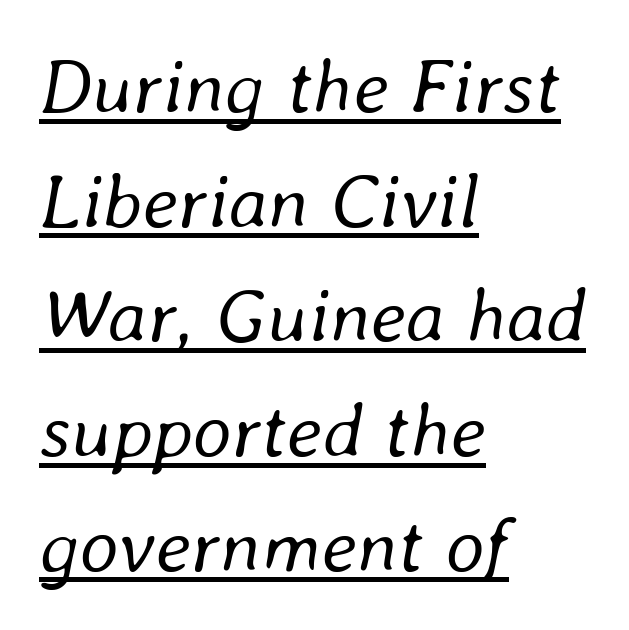
Q: Is the text bold? A: No.
Q: Is the text italic (slanted)? A: Yes, it leans right by about 8 degrees.
Q: Is the text underlined? A: Yes.
Q: How is the paragraph aligned? A: Left-aligned.
Q: Is the spacing between letters normal or unusually wide? A: Normal.
Q: Is the spacing between lines tight, normal or loose? A: Normal.
Q: Width (condensed, normal, or wide)? A: Normal.
Q: Stroke contrast? A: Low.
Q: x-height? A: Medium.
Q: Monospaced? A: No.
